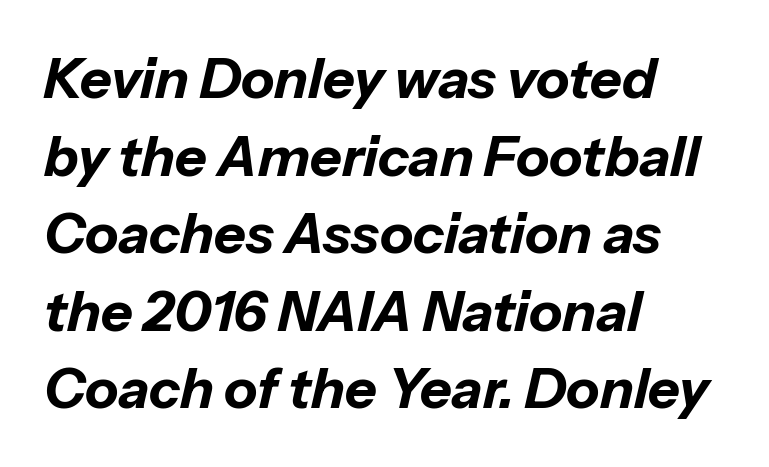
{"italic": "yes", "lean": "right", "slant_degrees": 13, "bold": "yes", "weight": "bold", "width": "normal", "stroke_contrast": "low", "x_height": "medium", "monospaced": "no", "underline": "no", "align": "left", "line_spacing": "normal", "line_spacing_ratio": 1.41, "letter_spacing": "normal", "letter_spacing_em": 0.0, "glyph_px": 55}
